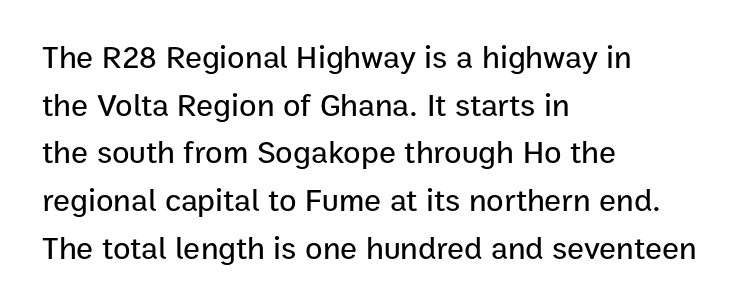
{"serif": "no", "italic": "no", "width": "normal", "stroke_contrast": "low", "x_height": "medium", "monospaced": "no", "underline": "no", "align": "left", "line_spacing": "normal", "line_spacing_ratio": 1.49, "letter_spacing": "normal", "letter_spacing_em": 0.0, "glyph_px": 32}
